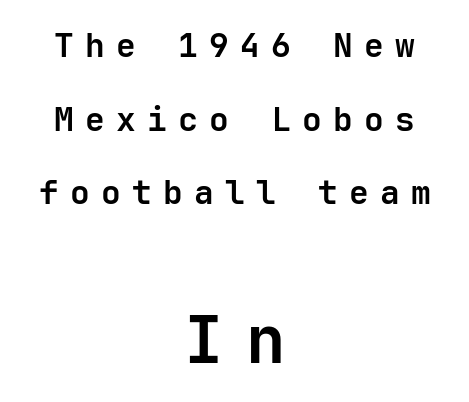
{"serif": "no", "italic": "no", "bold": "yes", "weight": "semibold", "width": "normal", "stroke_contrast": "low", "x_height": "medium", "underline": "no", "align": "center", "line_spacing": "loose", "line_spacing_ratio": 2.23, "letter_spacing": "wide", "letter_spacing_em": 0.34, "larger_block": "second", "size_ratio": 2.0, "glyph_px": 66}
